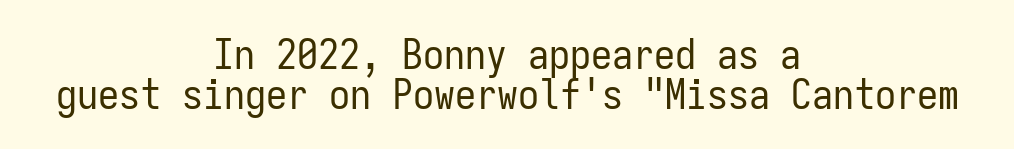
{"serif": "no", "italic": "no", "bold": "no", "weight": "regular", "width": "condensed", "stroke_contrast": "low", "x_height": "medium", "monospaced": "yes", "underline": "no", "align": "center", "line_spacing": "tight", "line_spacing_ratio": 0.95, "letter_spacing": "normal", "letter_spacing_em": 0.0, "glyph_px": 42}
